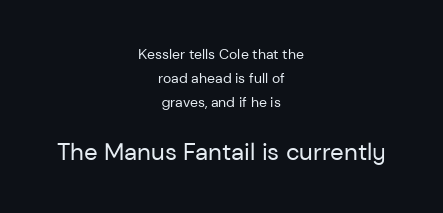
Q: Is the text bold? A: No.
Q: Is the text italic (slanted)? A: No, it is upright.
Q: Is the text underlined? A: No.
Q: How is the paragraph aligned? A: Centered.
Q: Is the spacing between letters normal or unusually wide? A: Normal.
Q: Is the spacing between lines tight, normal or loose? A: Normal.
Q: Which block of text is set in a larger size, the first (top) or the second (bottom)? A: The second (bottom) one.
